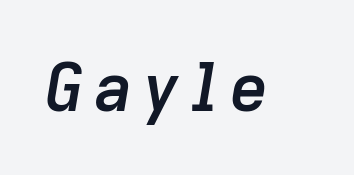
Lines of text with bare space underneath. Designer's note — italics engaged. Notice the strokes are somewhat thickened but not fully heavy: this is a semibold. These lines are rendered in a variable-pitch font.
